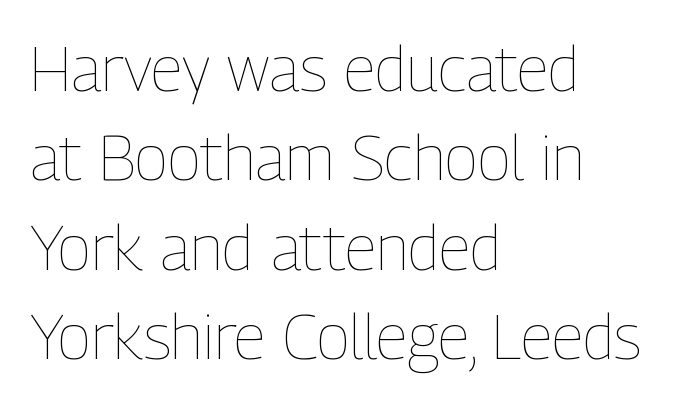
Q: Is the text bold? A: No.
Q: Is the text italic (slanted)? A: No, it is upright.
Q: Is the text underlined? A: No.
Q: How is the paragraph aligned? A: Left-aligned.
Q: Is the spacing between letters normal or unusually wide? A: Normal.
Q: Is the spacing between lines tight, normal or loose? A: Normal.
Q: Width (condensed, normal, or wide)? A: Condensed.
Q: Stroke contrast? A: Low.
Q: x-height? A: Medium.
Q: Monospaced? A: No.
